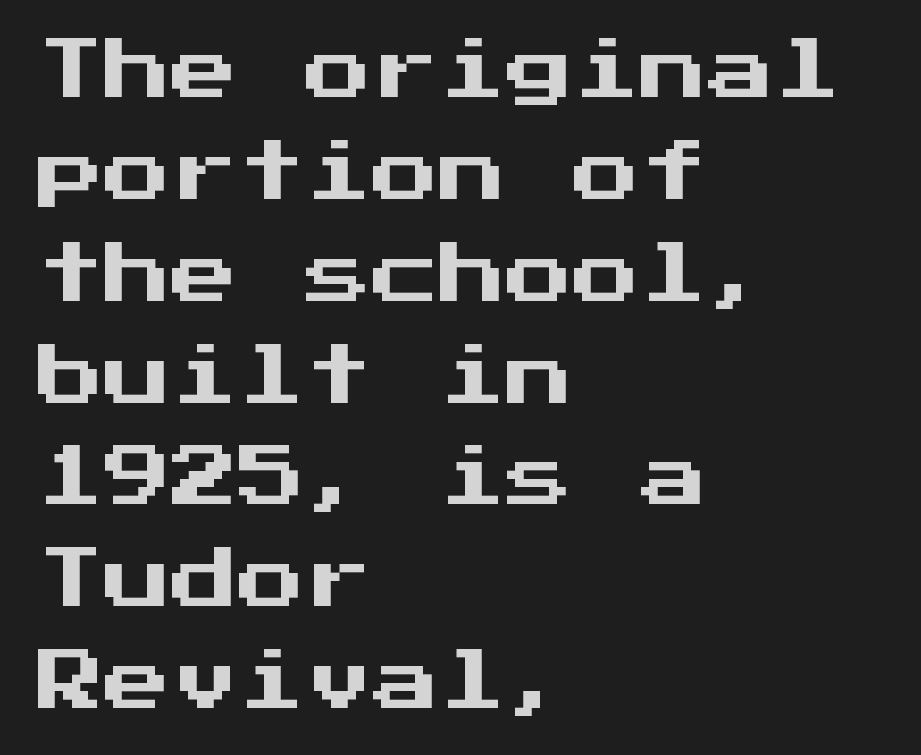
Q: Is the text italic (slanted)? A: No, it is upright.
Q: Is the typeface a serif or a sans-serif typeface? A: Sans-serif.
Q: Is the text underlined? A: No.
Q: How is the paragraph aligned? A: Left-aligned.
Q: Is the spacing between letters normal or unusually wide? A: Normal.
Q: Is the spacing between lines tight, normal or loose? A: Normal.
Q: Width (condensed, normal, or wide)? A: Normal.
Q: Stroke contrast? A: Medium.
Q: x-height? A: Medium.
Q: Monospaced? A: Yes.
